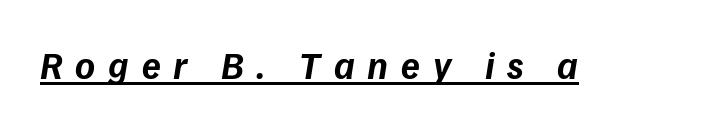
The passage shown is typeset with a sans-serif family. Quick note: underline on. Is this a fixed-width face? No — the glyphs have proportional, varying widths. Heavy-handed strokes throughout: this text is bold. Letter spacing: wide.
